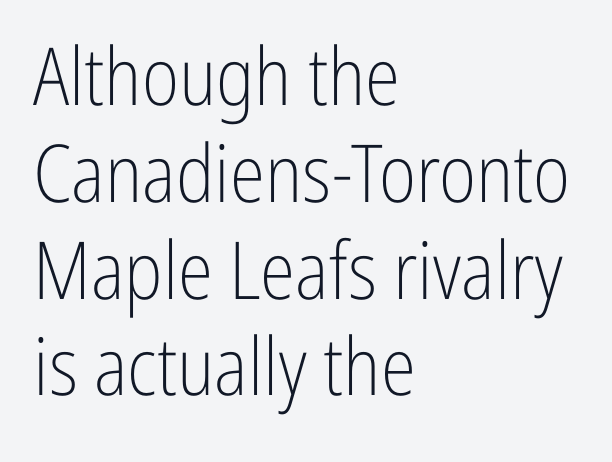
Q: Is the text bold? A: No.
Q: Is the text italic (slanted)? A: No, it is upright.
Q: Is the typeface a serif or a sans-serif typeface? A: Sans-serif.
Q: Is the text underlined? A: No.
Q: How is the paragraph aligned? A: Left-aligned.
Q: Is the spacing between letters normal or unusually wide? A: Normal.
Q: Width (condensed, normal, or wide)? A: Condensed.
Q: Stroke contrast? A: Low.
Q: x-height? A: Medium.
Q: Monospaced? A: No.
